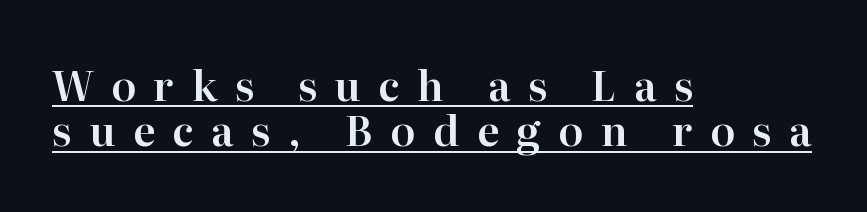
{"serif": "yes", "italic": "no", "width": "normal", "stroke_contrast": "high", "x_height": "medium", "monospaced": "no", "underline": "yes", "align": "left", "line_spacing": "tight", "line_spacing_ratio": 1.1, "letter_spacing": "wide", "letter_spacing_em": 0.43, "glyph_px": 41}
